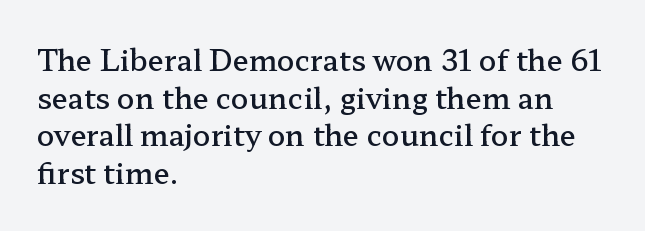
Q: Is the text bold? A: Semi-bold.
Q: Is the text italic (slanted)? A: No, it is upright.
Q: Is the typeface a serif or a sans-serif typeface? A: Serif.
Q: Is the text underlined? A: No.
Q: How is the paragraph aligned? A: Left-aligned.
Q: Is the spacing between letters normal or unusually wide? A: Normal.
Q: Is the spacing between lines tight, normal or loose? A: Normal.
Q: Width (condensed, normal, or wide)? A: Wide.
Q: Stroke contrast? A: Low.
Q: x-height? A: Medium.
Q: Monospaced? A: No.
